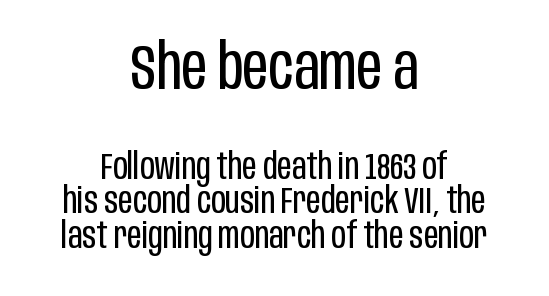
The image shows 63 px regular-weight, condensed sans-serif type, upright; set centered, tight line spacing (0.97x), normal letter spacing, not underlined; the first (top) block is 1.75x larger; low stroke contrast and a large x-height.
